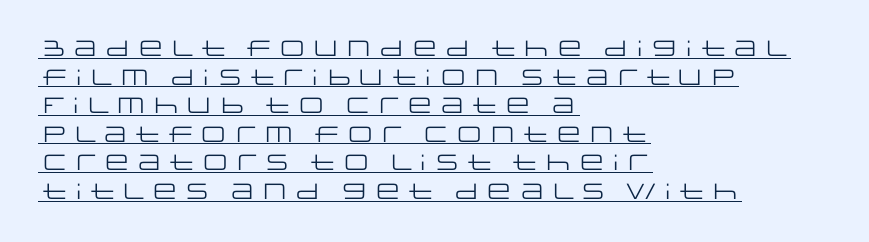
{"italic": "no", "bold": "no", "underline": "yes", "align": "left", "line_spacing": "normal", "line_spacing_ratio": 1.3, "letter_spacing": "normal", "letter_spacing_em": 0.0, "glyph_px": 22}
